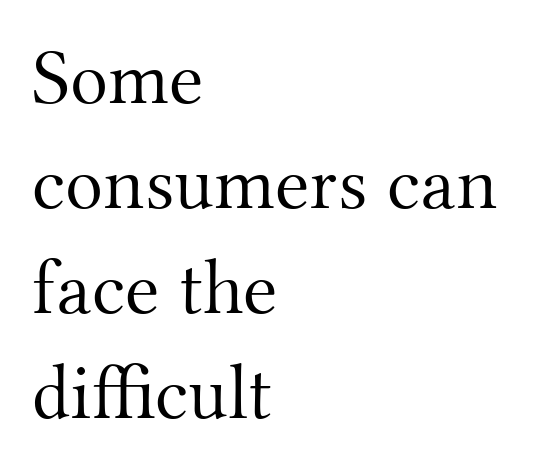
Descender tails drop into unmarked territory. The characters display serif detailing at their extremities. Nobody touched the tracking dial on this one. A light-to-regular cut is what we see here. The rag falls on the right side of this text block. Designer's note — italics off, roman on.
